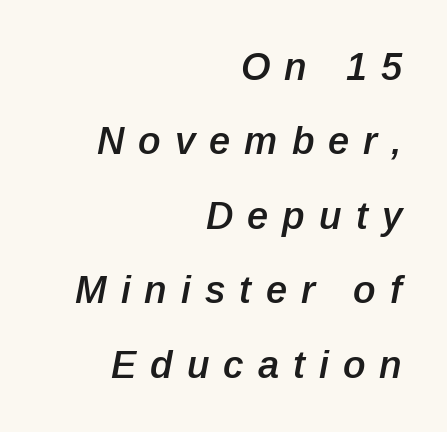
Q: Is the text bold? A: Semi-bold.
Q: Is the text italic (slanted)? A: Yes, it leans right by about 12 degrees.
Q: Is the text underlined? A: No.
Q: How is the paragraph aligned? A: Right-aligned.
Q: Is the spacing between letters normal or unusually wide? A: Unusually wide.
Q: Is the spacing between lines tight, normal or loose? A: Loose.
Q: Width (condensed, normal, or wide)? A: Normal.
Q: Stroke contrast? A: Low.
Q: x-height? A: Medium.
Q: Monospaced? A: No.
